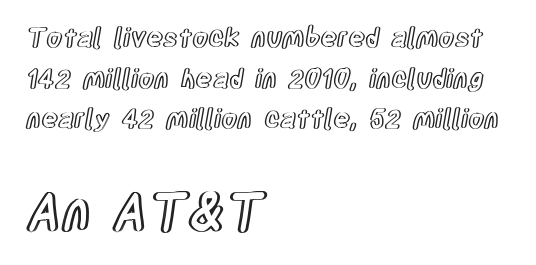
Q: Is the text italic (slanted)? A: Yes.
Q: Is the text underlined? A: No.
Q: How is the paragraph aligned? A: Left-aligned.
Q: Is the spacing between letters normal or unusually wide? A: Normal.
Q: Is the spacing between lines tight, normal or loose? A: Normal.
Q: Which block of text is set in a larger size, the first (top) or the second (bottom)? A: The second (bottom) one.
Q: Width (condensed, normal, or wide)? A: Condensed.
Q: x-height? A: Large.
Q: Monospaced? A: No.
